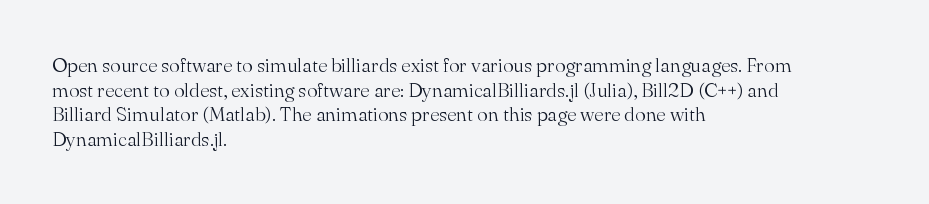
{"italic": "no", "bold": "no", "underline": "no", "align": "left", "line_spacing_ratio": 1.23, "letter_spacing": "normal", "letter_spacing_em": 0.0, "glyph_px": 20}
